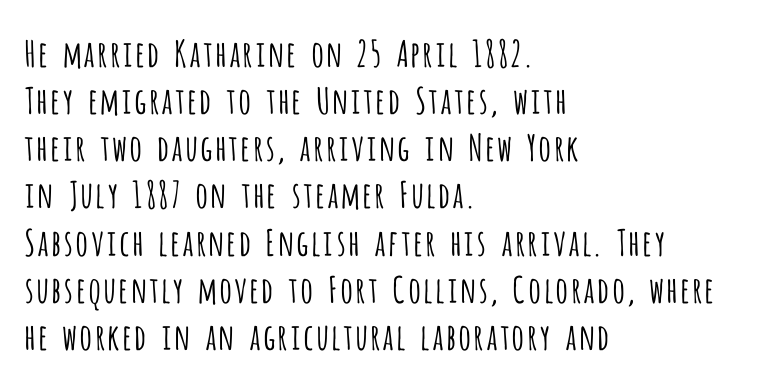
The image shows 36 px light, condensed sans-serif type, upright; set left-aligned, normal line spacing (1.31x), normal letter spacing, not underlined; low stroke contrast and a large x-height.
